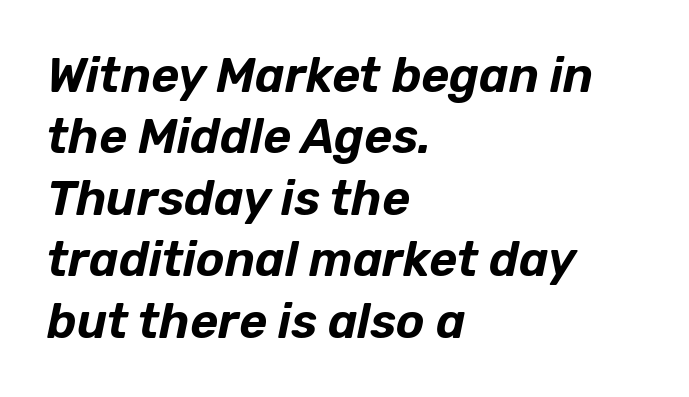
{"italic": "yes", "lean": "right", "slant_degrees": 12, "width": "normal", "stroke_contrast": "low", "x_height": "medium", "monospaced": "no", "underline": "no", "align": "left", "line_spacing": "normal", "line_spacing_ratio": 1.28, "letter_spacing": "normal", "letter_spacing_em": 0.0, "glyph_px": 48}
